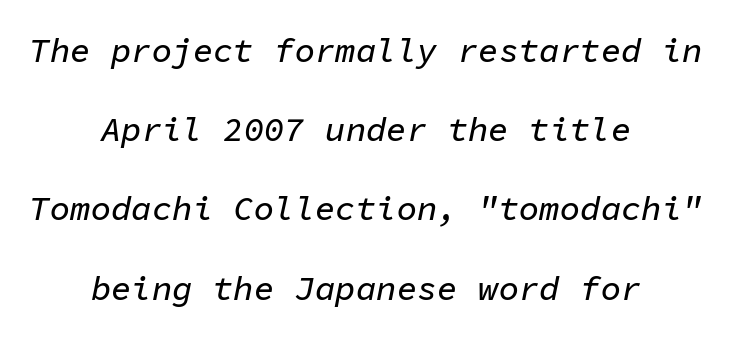
{"italic": "yes", "lean": "right", "slant_degrees": 11, "width": "normal", "stroke_contrast": "low", "x_height": "medium", "monospaced": "yes", "underline": "no", "align": "center", "line_spacing": "loose", "line_spacing_ratio": 2.33, "letter_spacing": "normal", "letter_spacing_em": 0.0, "glyph_px": 34}
